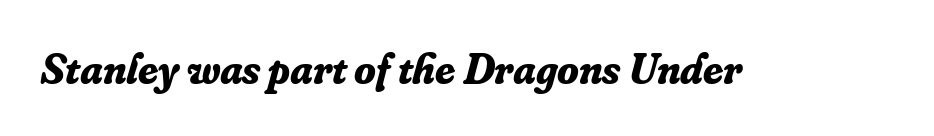
The image shows 44 px bold serif type, italic (leaning right); set normal letter spacing, not underlined; low stroke contrast and a small x-height.
